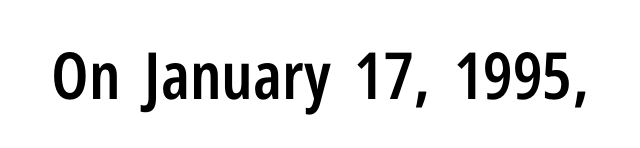
Font category for this specimen: sans-serif. Plain, unruled lines of type. Characters follow at the spacing the type designer built in. This sample has the flowing, uneven cadence of proportional lettering.
